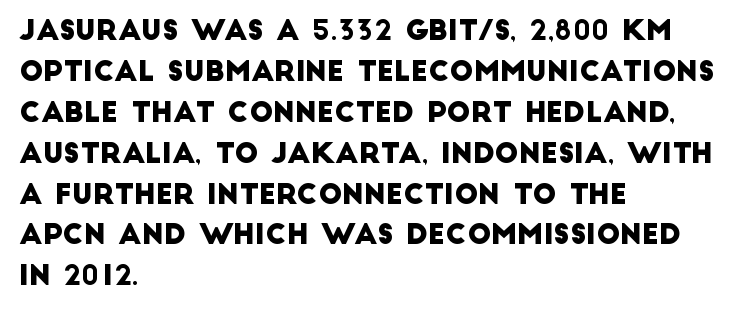
The image shows 28 px sans-serif type; set left-aligned, normal line spacing (1.46x), normal letter spacing, not underlined; low stroke contrast and a large x-height.
